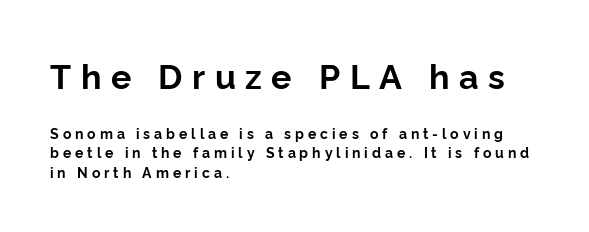
{"serif": "no", "italic": "no", "bold": "yes", "weight": "bold", "width": "normal", "stroke_contrast": "low", "x_height": "medium", "monospaced": "no", "underline": "no", "align": "left", "line_spacing": "normal", "line_spacing_ratio": 1.36, "letter_spacing": "wide", "letter_spacing_em": 0.28, "larger_block": "first", "size_ratio": 2.43, "glyph_px": 34}
